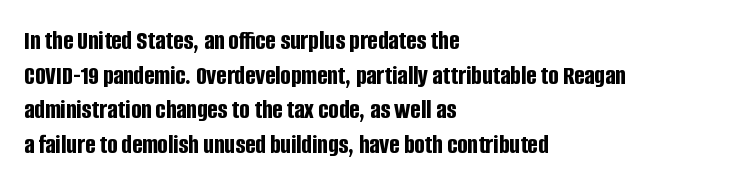
Q: Is the text bold? A: Yes.
Q: Is the text italic (slanted)? A: No, it is upright.
Q: Is the text underlined? A: No.
Q: How is the paragraph aligned? A: Left-aligned.
Q: Is the spacing between letters normal or unusually wide? A: Normal.
Q: Is the spacing between lines tight, normal or loose? A: Normal.
